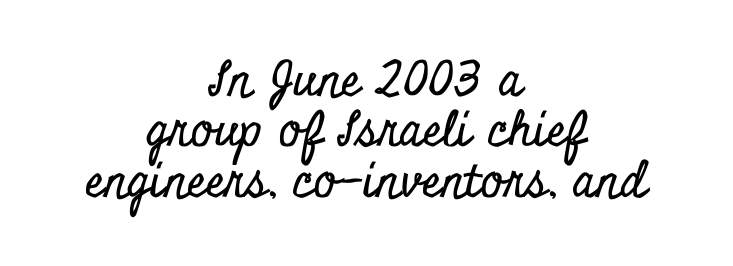
{"serif": "yes", "width": "condensed", "stroke_contrast": "low", "x_height": "small", "monospaced": "no", "underline": "no", "align": "center", "line_spacing": "tight", "line_spacing_ratio": 1.05, "letter_spacing": "normal", "letter_spacing_em": 0.0, "glyph_px": 48}
